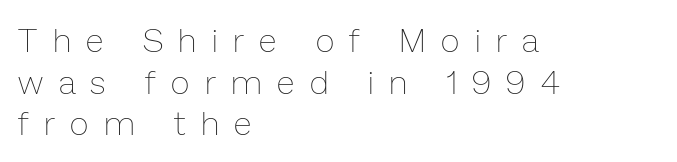
Q: Is the text bold? A: No.
Q: Is the text italic (slanted)? A: No, it is upright.
Q: Is the text underlined? A: No.
Q: How is the paragraph aligned? A: Left-aligned.
Q: Is the spacing between letters normal or unusually wide? A: Unusually wide.
Q: Is the spacing between lines tight, normal or loose? A: Normal.
Q: Width (condensed, normal, or wide)? A: Normal.
Q: Stroke contrast? A: Low.
Q: x-height? A: Medium.
Q: Monospaced? A: No.
